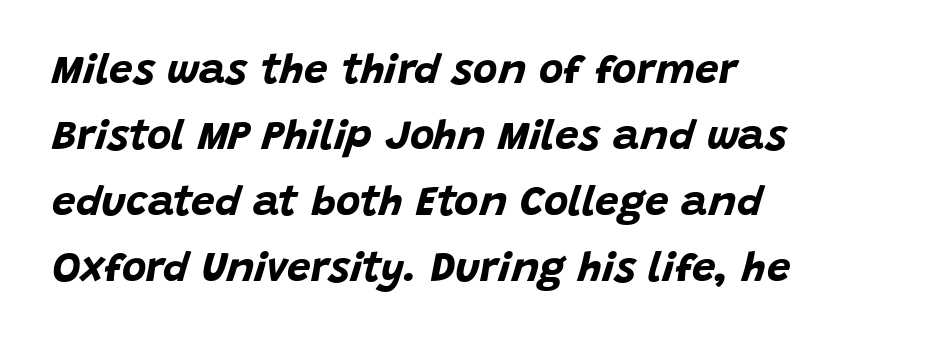
Q: Is the text bold? A: Yes.
Q: Is the text italic (slanted)? A: Yes, it leans right by about 15 degrees.
Q: Is the text underlined? A: No.
Q: How is the paragraph aligned? A: Left-aligned.
Q: Is the spacing between letters normal or unusually wide? A: Normal.
Q: Is the spacing between lines tight, normal or loose? A: Normal.
Q: Width (condensed, normal, or wide)? A: Normal.
Q: Stroke contrast? A: Low.
Q: x-height? A: Large.
Q: Monospaced? A: No.
